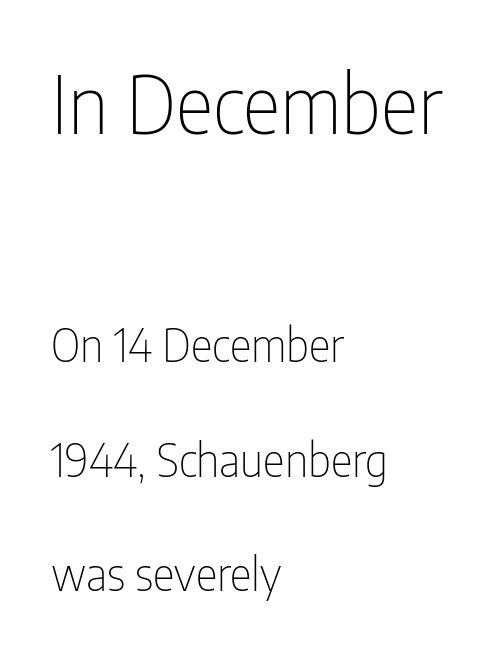
{"serif": "no", "italic": "no", "bold": "no", "weight": "thin", "width": "condensed", "stroke_contrast": "low", "x_height": "medium", "monospaced": "no", "underline": "no", "align": "left", "line_spacing": "loose", "line_spacing_ratio": 2.49, "letter_spacing": "normal", "letter_spacing_em": 0.0, "larger_block": "first", "size_ratio": 1.74, "glyph_px": 80}
